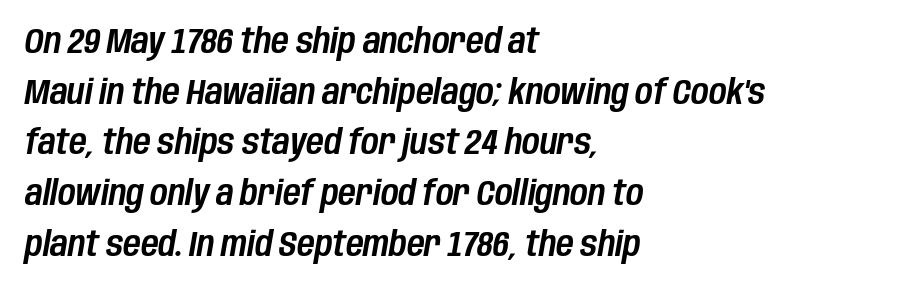
Q: Is the text italic (slanted)? A: Yes, it leans right by about 10 degrees.
Q: Is the text underlined? A: No.
Q: How is the paragraph aligned? A: Left-aligned.
Q: Is the spacing between letters normal or unusually wide? A: Normal.
Q: Is the spacing between lines tight, normal or loose? A: Normal.
Q: Width (condensed, normal, or wide)? A: Condensed.
Q: Stroke contrast? A: Low.
Q: x-height? A: Large.
Q: Monospaced? A: No.
